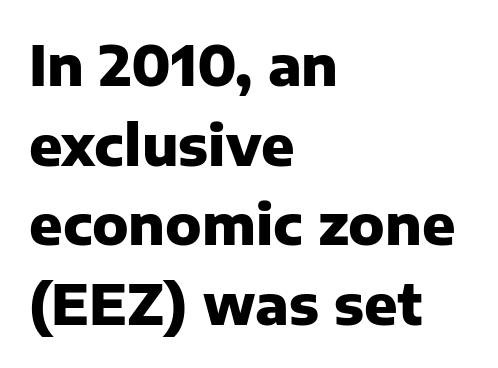
The typesetter chose a ragged-right arrangement here. Check under the words: just untouched page. Between one letter and the next there's only the usual sliver of space. Heavy, bold letterforms.
